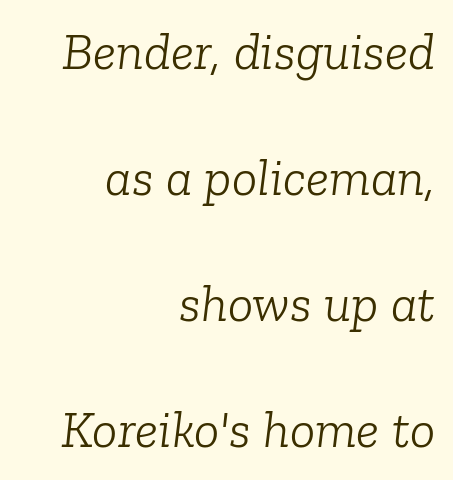
{"serif": "yes", "italic": "yes", "lean": "right", "slant_degrees": 6, "bold": "no", "weight": "light", "width": "normal", "stroke_contrast": "low", "x_height": "medium", "monospaced": "no", "underline": "no", "align": "right", "line_spacing": "loose", "line_spacing_ratio": 2.38, "letter_spacing": "normal", "letter_spacing_em": 0.0, "glyph_px": 53}
